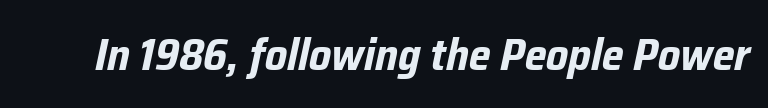
Q: Is the text bold? A: Yes.
Q: Is the text italic (slanted)? A: Yes, it leans right by about 12 degrees.
Q: Is the text underlined? A: No.
Q: Is the spacing between letters normal or unusually wide? A: Normal.
Q: Width (condensed, normal, or wide)? A: Condensed.
Q: Stroke contrast? A: Low.
Q: x-height? A: Medium.
Q: Monospaced? A: No.
